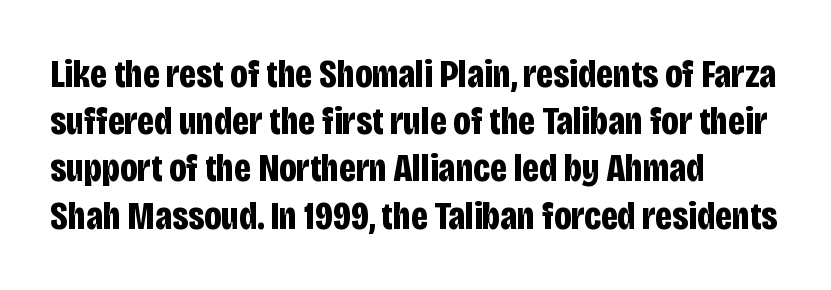
The image shows 39 px bold, condensed sans-serif type, upright; set left-aligned, line spacing 1.21x, normal letter spacing, not underlined; low stroke contrast and a large x-height.
